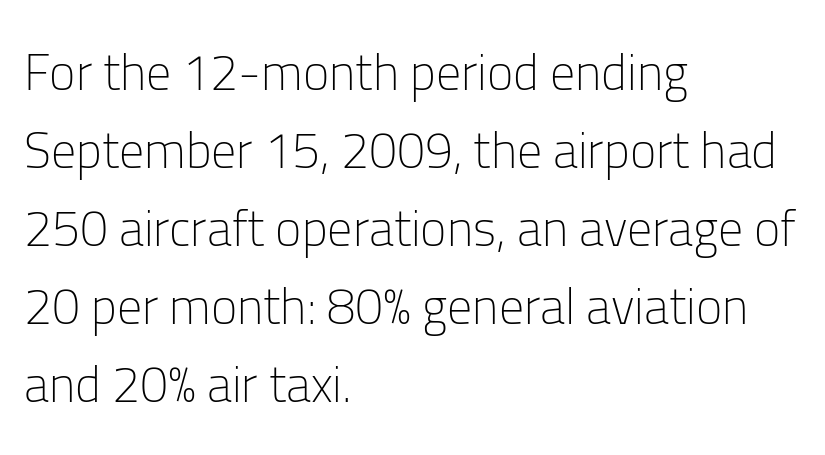
Q: Is the text bold? A: No.
Q: Is the text italic (slanted)? A: No, it is upright.
Q: Is the typeface a serif or a sans-serif typeface? A: Sans-serif.
Q: Is the text underlined? A: No.
Q: How is the paragraph aligned? A: Left-aligned.
Q: Is the spacing between letters normal or unusually wide? A: Normal.
Q: Is the spacing between lines tight, normal or loose? A: Normal.
Q: Width (condensed, normal, or wide)? A: Normal.
Q: Stroke contrast? A: Low.
Q: x-height? A: Medium.
Q: Monospaced? A: No.
